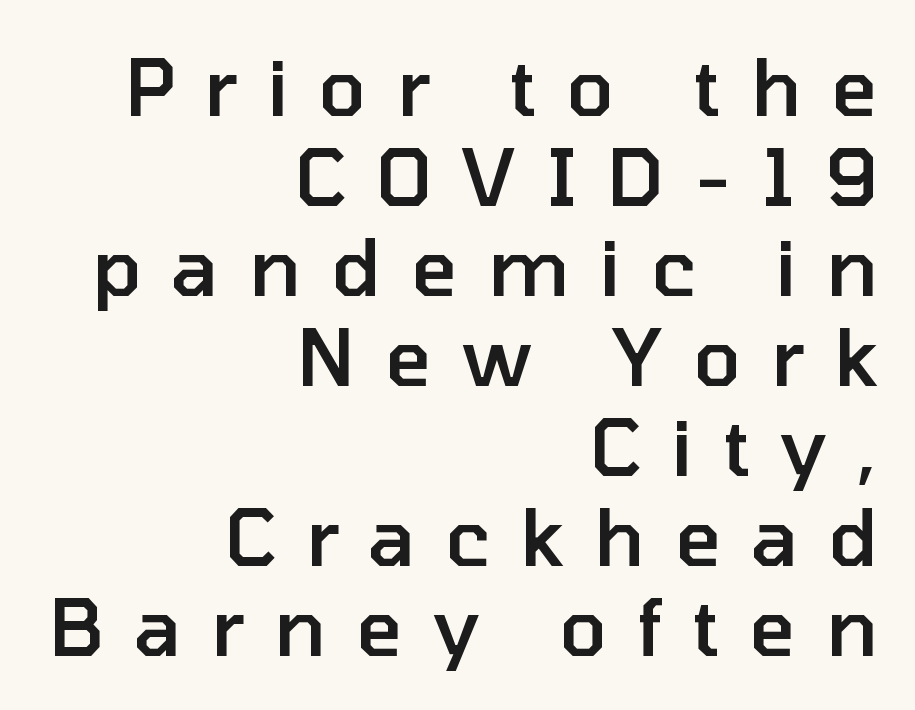
The image shows 79 px semibold sans-serif type, upright; set right-aligned, tight line spacing (1.14x), unusually wide letter spacing (+0.38 em), not underlined; low stroke contrast and a medium x-height.
